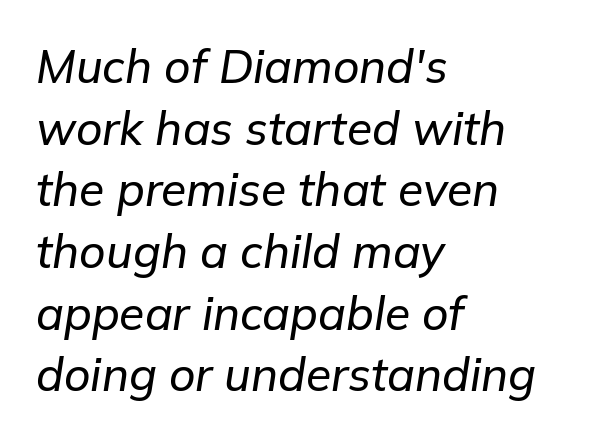
The image shows 46 px text type, italic (leaning right); set left-aligned, normal line spacing (1.34x), normal letter spacing, not underlined; low stroke contrast and a medium x-height.
